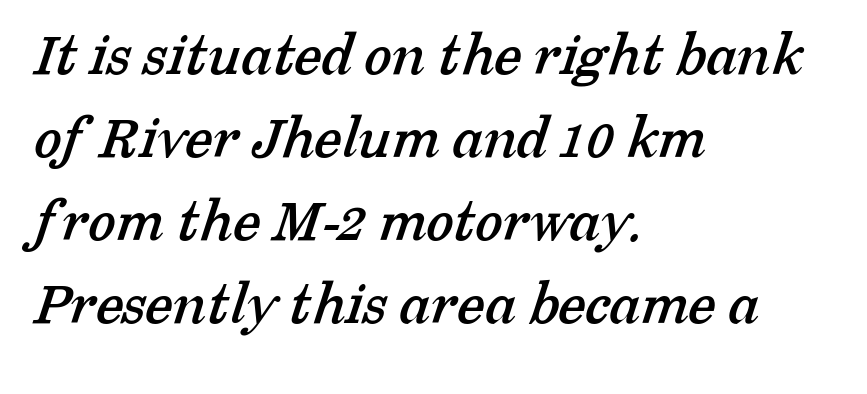
Q: Is the typeface a serif or a sans-serif typeface? A: Serif.
Q: Is the text underlined? A: No.
Q: How is the paragraph aligned? A: Left-aligned.
Q: Is the spacing between letters normal or unusually wide? A: Normal.
Q: Is the spacing between lines tight, normal or loose? A: Normal.
Q: Width (condensed, normal, or wide)? A: Normal.
Q: Stroke contrast? A: Low.
Q: x-height? A: Medium.
Q: Monospaced? A: No.
